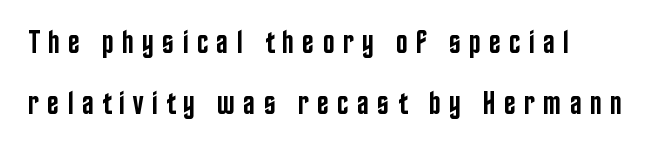
The image shows 32 px semibold, condensed sans-serif type, upright; set left-aligned, loose line spacing (1.92x), unusually wide letter spacing (+0.25 em), not underlined; low stroke contrast and a large x-height.
